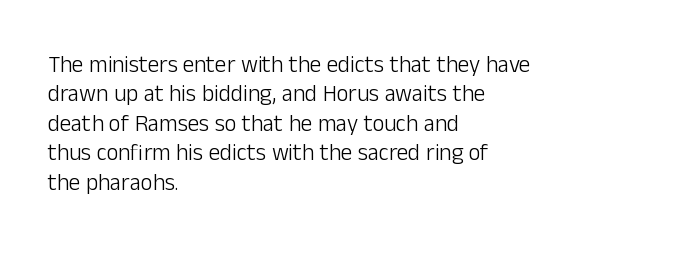
{"italic": "no", "bold": "no", "underline": "no", "align": "left", "line_spacing": "normal", "line_spacing_ratio": 1.28, "letter_spacing": "normal", "letter_spacing_em": 0.0, "glyph_px": 23}
